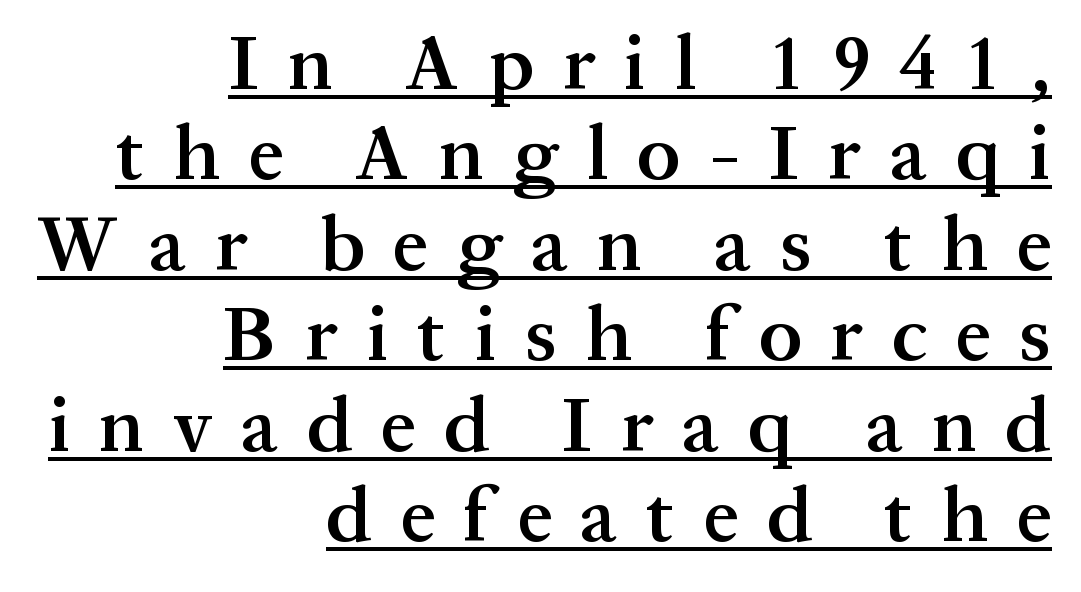
The image shows 78 px semibold serif type, upright; set right-aligned, line spacing 1.16x, unusually wide letter spacing (+0.37 em), underlined; medium stroke contrast and a medium x-height.
